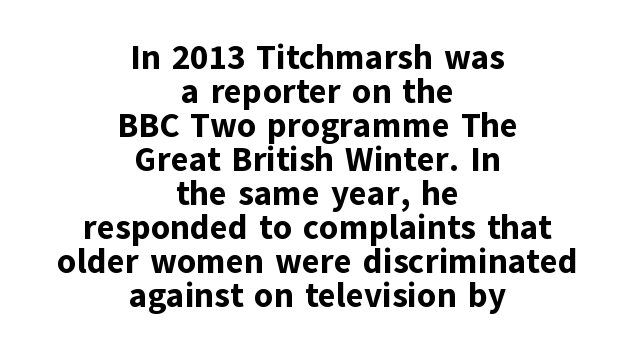
{"serif": "no", "italic": "no", "bold": "yes", "weight": "bold", "width": "normal", "stroke_contrast": "low", "x_height": "medium", "monospaced": "no", "underline": "no", "align": "center", "line_spacing": "tight", "line_spacing_ratio": 1.0, "letter_spacing": "normal", "letter_spacing_em": 0.0, "glyph_px": 34}
